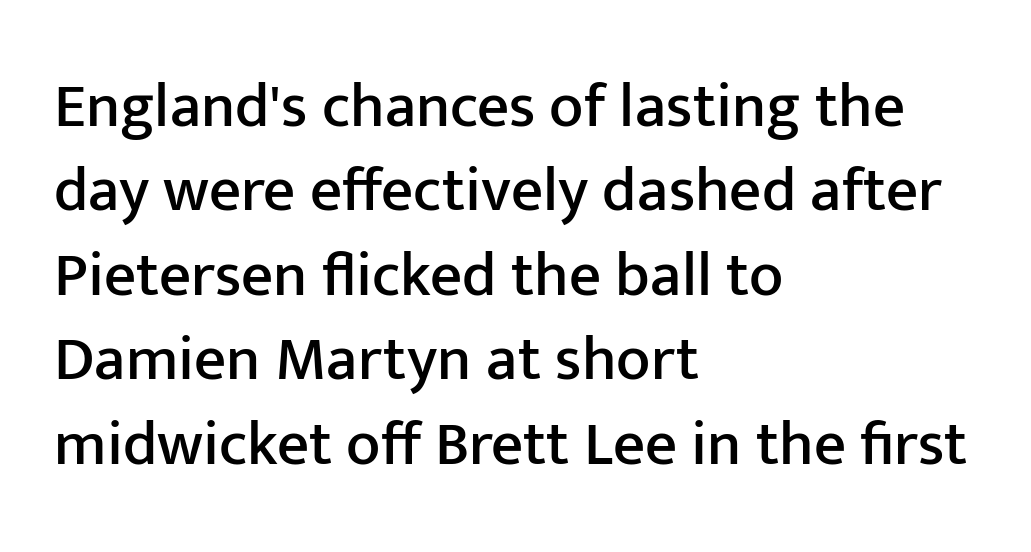
In terms of letterform style, serifs are entirely absent. Line spacing here is normal. Characters remain perfectly vertical along every line. Varying glyph widths throughout — classic text-font behaviour.
